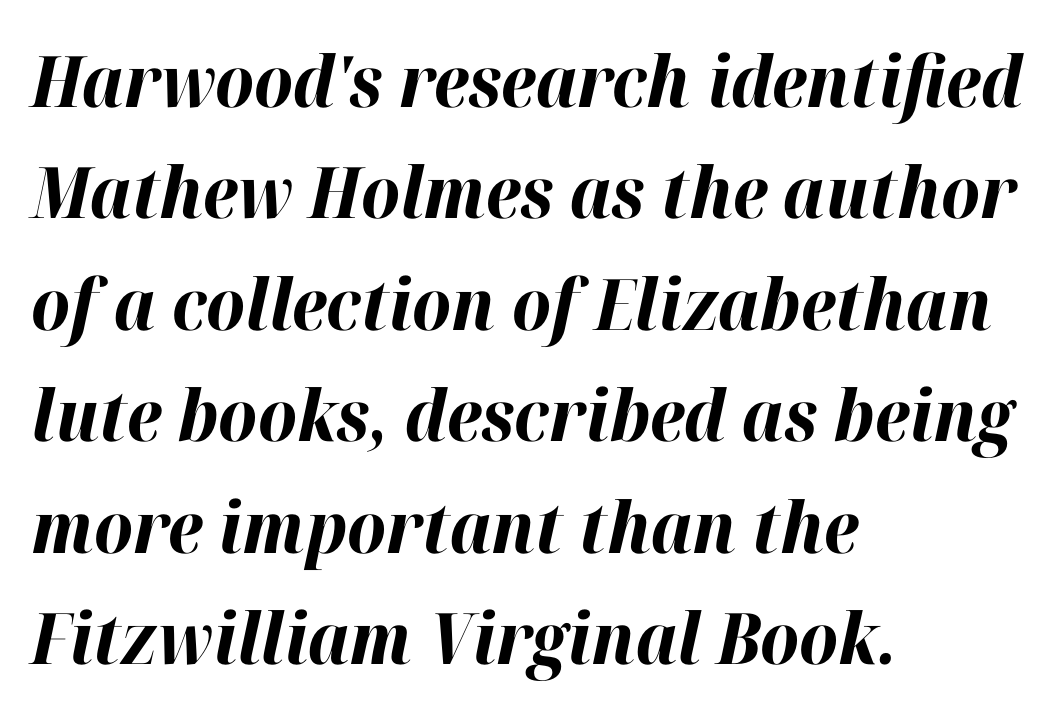
The image shows 71 px bold type, italic (leaning right); set left-aligned, normal line spacing (1.57x), normal letter spacing, not underlined; high stroke contrast and a medium x-height.
